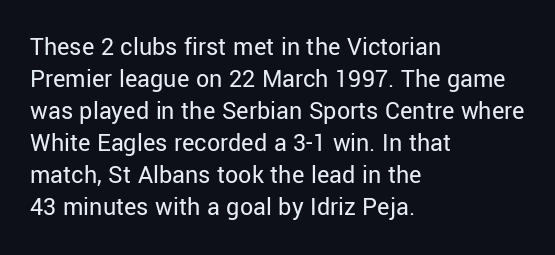
The image shows 26 px text type, upright; set left-aligned, line spacing 1.23x, normal letter spacing, not underlined.
